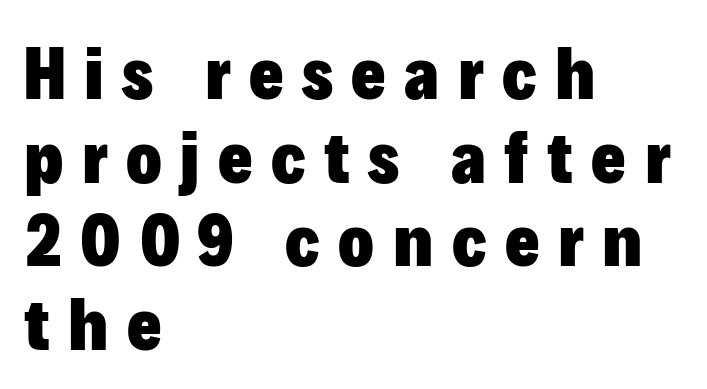
Do the characters align in a grid? No, the font is proportional. Typesetter's note: full bold, strokes at maximum text heaviness. Anything drawn beneath the words? Only blank space. Vertical spacing — tight. Loose tracking; the words dissolve into strings of separated letters.
